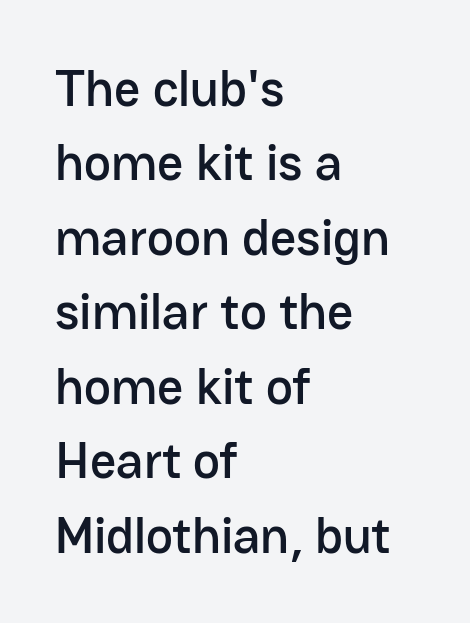
These lines keep a tight, regular rhythm from letter to letter. This is sans-serif lettering, the kind often seen on screens and signage. This sample keeps an unexceptional amount of space between lines. Short and long lines alike share a common starting point at left.
